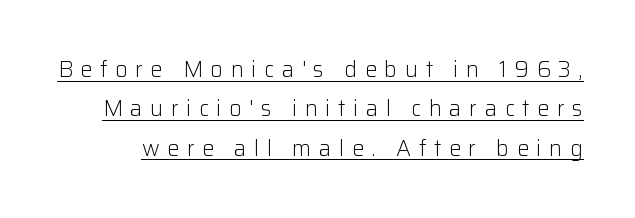
{"italic": "no", "bold": "no", "underline": "yes", "line_spacing_ratio": 1.79, "letter_spacing": "wide", "letter_spacing_em": 0.34, "glyph_px": 22}
